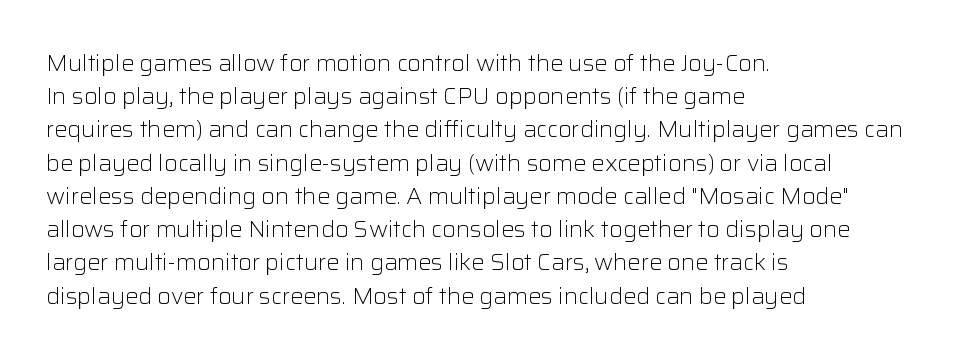
{"italic": "no", "bold": "no", "underline": "no", "align": "left", "line_spacing": "normal", "line_spacing_ratio": 1.51, "letter_spacing": "normal", "letter_spacing_em": 0.0, "glyph_px": 22}
